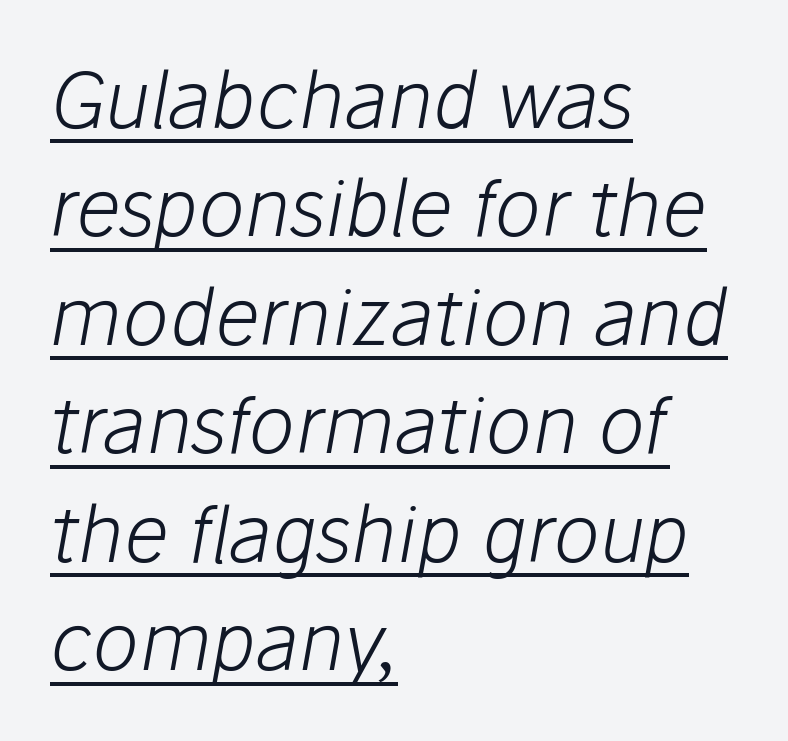
Italic? Definitely — the glyphs are oblique. Honestly, the underline is the first thing you notice here. Here the glyphs are tracked normally, forming tight word shapes. Each letter keeps its own natural width here, so spacing adapts to shape.
